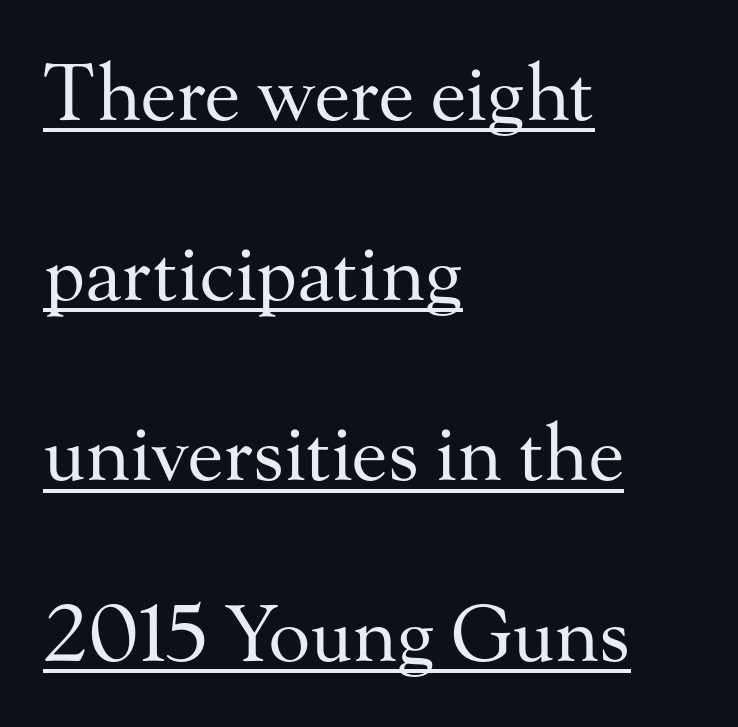
Q: Is the text bold? A: No.
Q: Is the text italic (slanted)? A: No, it is upright.
Q: Is the typeface a serif or a sans-serif typeface? A: Serif.
Q: Is the text underlined? A: Yes.
Q: How is the paragraph aligned? A: Left-aligned.
Q: Is the spacing between letters normal or unusually wide? A: Normal.
Q: Is the spacing between lines tight, normal or loose? A: Loose.
Q: Width (condensed, normal, or wide)? A: Normal.
Q: Stroke contrast? A: Medium.
Q: x-height? A: Small.
Q: Monospaced? A: No.
